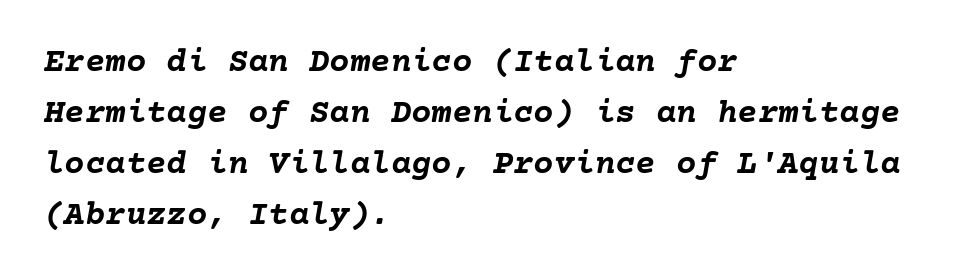
The image shows 34 px semibold type, italic (leaning right); set left-aligned, normal line spacing (1.5x), normal letter spacing, not underlined; low stroke contrast and a medium x-height.
